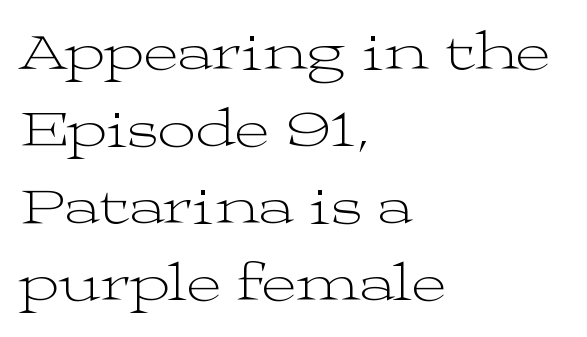
{"serif": "yes", "italic": "no", "bold": "no", "weight": "light", "width": "wide", "stroke_contrast": "medium", "x_height": "medium", "monospaced": "no", "underline": "no", "align": "left", "line_spacing": "normal", "line_spacing_ratio": 1.45, "letter_spacing": "normal", "letter_spacing_em": 0.0, "glyph_px": 53}
